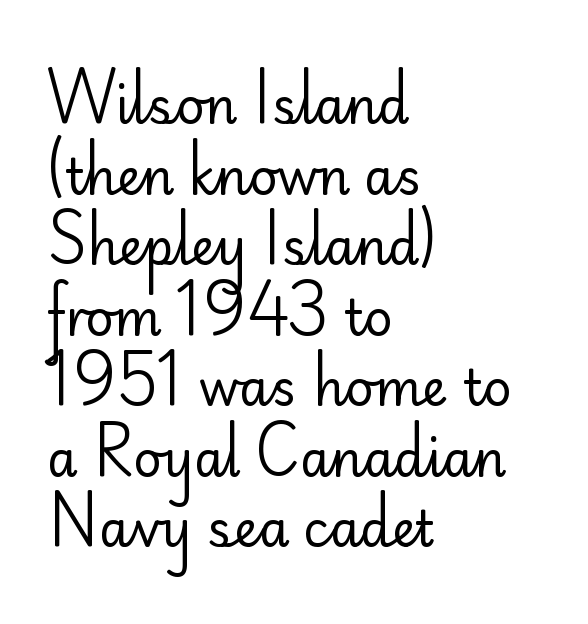
A typesetter would call this leading conventional body-copy spacing. This sample uses plain, unmodified letter spacing. These lines are rendered in a variable-pitch font. These lines stack with their left ends in a neat column.
